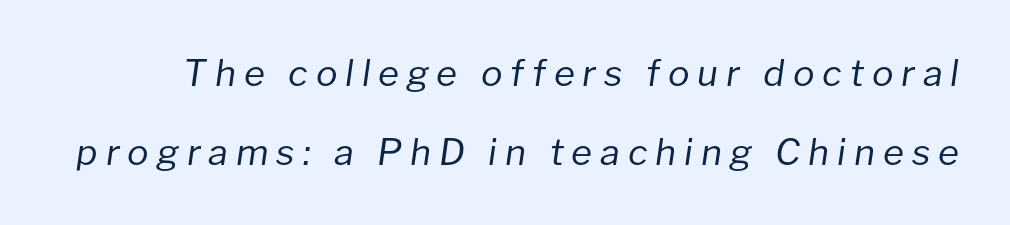
The image shows 36 px regular-weight type, italic (leaning right); set loose line spacing (2.19x), unusually wide letter spacing (+0.22 em), not underlined; low stroke contrast and a medium x-height.
